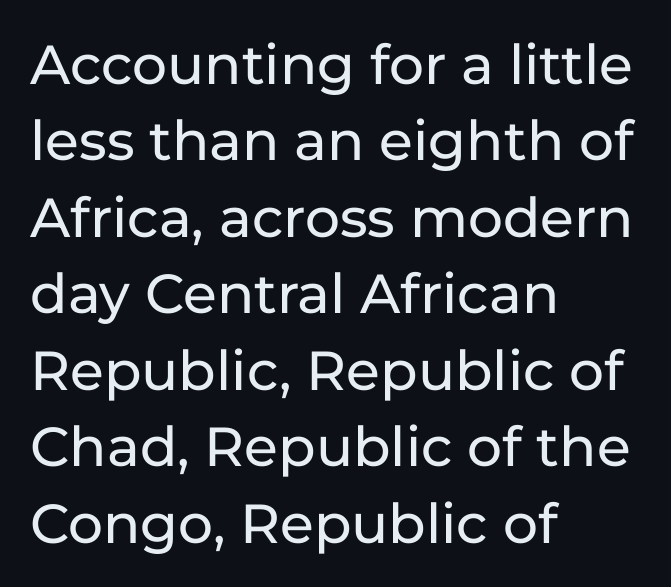
The font's upright variant was chosen for this text. Honestly, the letter spacing is just normal — you wouldn't notice it. No feet cap the strokes, marking this as sans-serif type. Rule under the text: the space is simply empty. Proportional: the letters do not fall into vertical columns. The passage shown stacks its lines at a standard gap.
